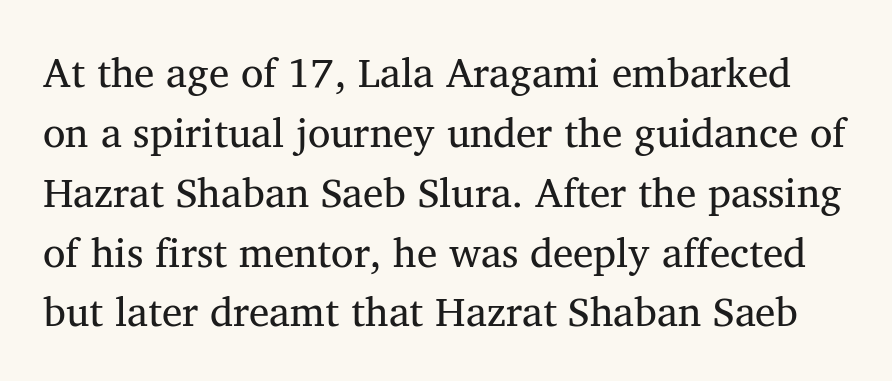
The image shows 41 px regular-weight serif type; set normal line spacing (1.46x), normal letter spacing, not underlined; medium stroke contrast and a medium x-height.
